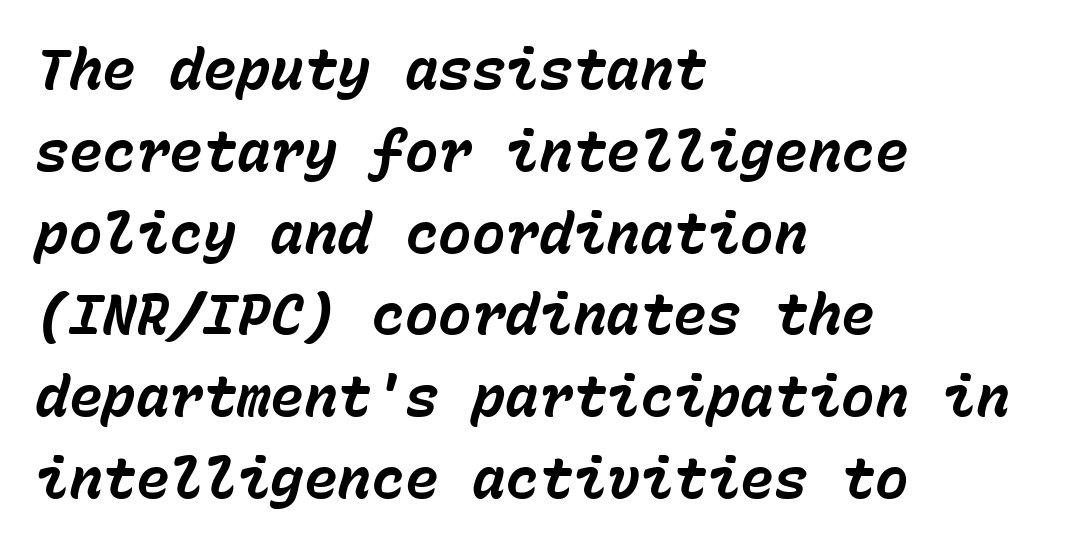
The image shows 56 px bold type, italic (leaning right), monospaced; set left-aligned, normal line spacing (1.46x), normal letter spacing, not underlined; low stroke contrast and a medium x-height.
